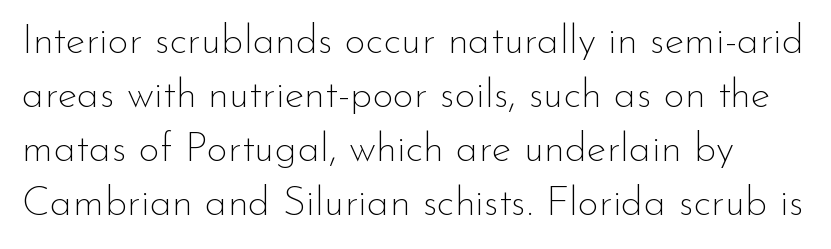
Q: Is the text bold? A: No.
Q: Is the text italic (slanted)? A: No, it is upright.
Q: Is the typeface a serif or a sans-serif typeface? A: Sans-serif.
Q: Is the text underlined? A: No.
Q: Is the spacing between letters normal or unusually wide? A: Normal.
Q: Is the spacing between lines tight, normal or loose? A: Normal.
Q: Width (condensed, normal, or wide)? A: Normal.
Q: Stroke contrast? A: Low.
Q: x-height? A: Small.
Q: Monospaced? A: No.
